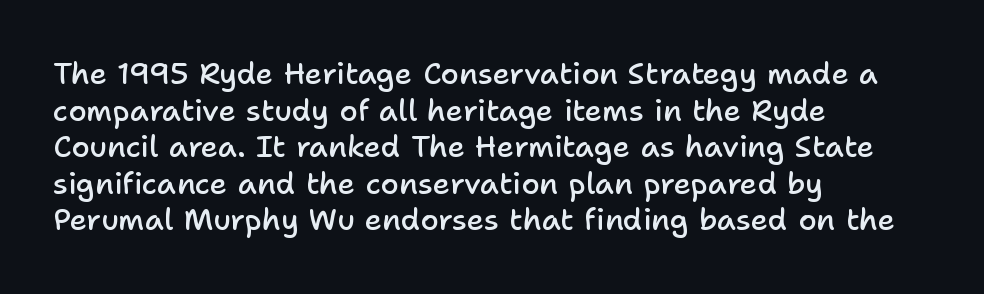
{"serif": "no", "italic": "no", "bold": "semi", "weight": "semibold", "width": "normal", "stroke_contrast": "low", "x_height": "medium", "monospaced": "no", "underline": "no", "align": "left", "line_spacing_ratio": 1.22, "letter_spacing": "normal", "letter_spacing_em": 0.0, "glyph_px": 30}
